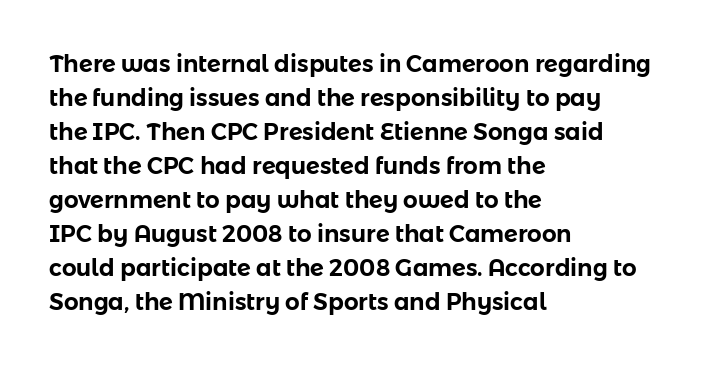
Q: Is the text italic (slanted)? A: No, it is upright.
Q: Is the text underlined? A: No.
Q: How is the paragraph aligned? A: Left-aligned.
Q: Is the spacing between letters normal or unusually wide? A: Normal.
Q: Is the spacing between lines tight, normal or loose? A: Normal.
